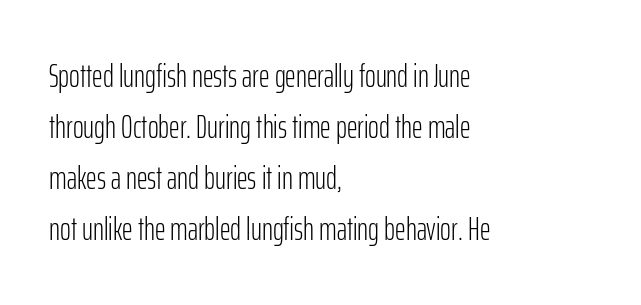
Stroke thickness stays within the range of a standard reading face or lighter. The horizontal fit of the characters is conventional and even. Rule under the text: the space is simply empty. You can tell from the bare stems that sans-serif type was used. Looks like regular typesetting: each glyph gets only the width it needs. Reading down the column, the eye jumps a familiar distance to each next line.
